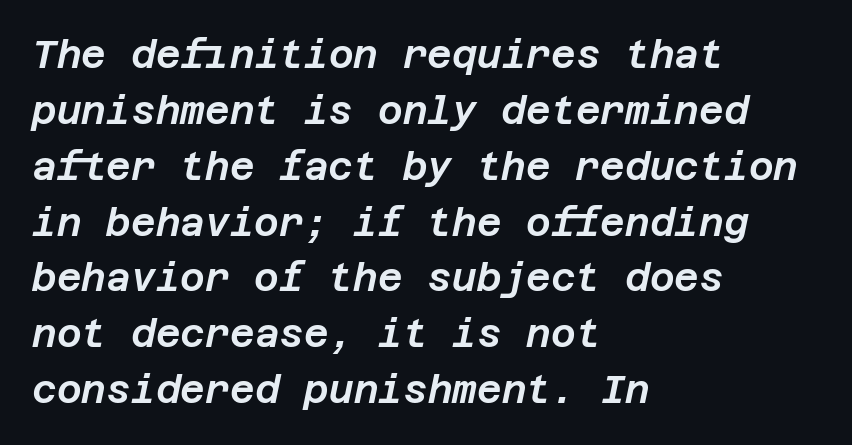
Q: Is the text italic (slanted)? A: Yes, it leans right by about 12 degrees.
Q: Is the text underlined? A: No.
Q: How is the paragraph aligned? A: Left-aligned.
Q: Is the spacing between letters normal or unusually wide? A: Normal.
Q: Is the spacing between lines tight, normal or loose? A: Normal.
Q: Width (condensed, normal, or wide)? A: Normal.
Q: Stroke contrast? A: Low.
Q: x-height? A: Large.
